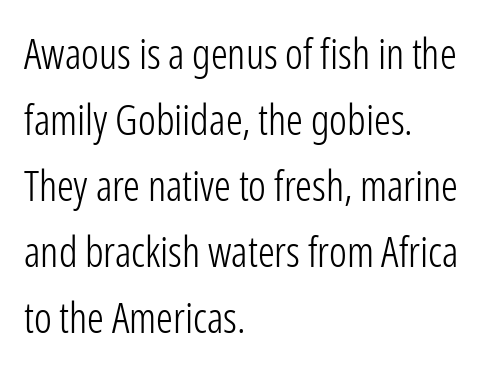
Q: Is the text bold? A: No.
Q: Is the text italic (slanted)? A: No, it is upright.
Q: Is the typeface a serif or a sans-serif typeface? A: Sans-serif.
Q: Is the text underlined? A: No.
Q: How is the paragraph aligned? A: Left-aligned.
Q: Is the spacing between letters normal or unusually wide? A: Normal.
Q: Is the spacing between lines tight, normal or loose? A: Normal.
Q: Width (condensed, normal, or wide)? A: Condensed.
Q: Stroke contrast? A: Low.
Q: x-height? A: Medium.
Q: Monospaced? A: No.
